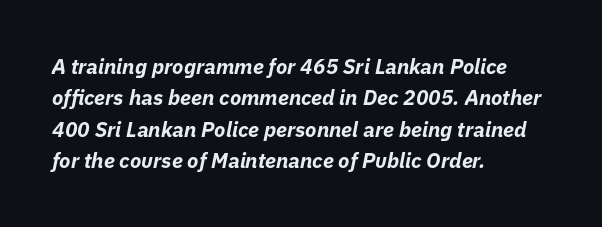
Every row of glyphs begins at an identical x-position on the left. Baseline-to-baseline distance is the conventional proportion of letter height. Look at the tracking — it's just the regular setting, nothing added. Unmarked baselines from the first word to the last.
